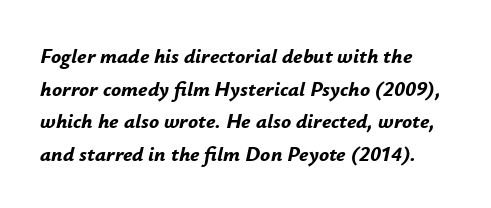
Q: Is the text bold? A: Yes.
Q: Is the text italic (slanted)? A: Yes, it leans right by about 12 degrees.
Q: Is the text underlined? A: No.
Q: Is the spacing between letters normal or unusually wide? A: Normal.
Q: Is the spacing between lines tight, normal or loose? A: Normal.
